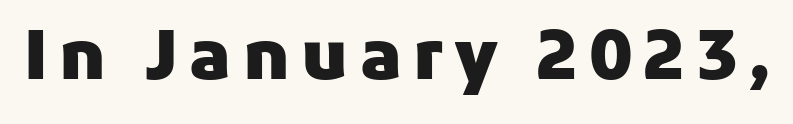
Q: Is the text bold? A: Yes.
Q: Is the text italic (slanted)? A: No, it is upright.
Q: Is the typeface a serif or a sans-serif typeface? A: Sans-serif.
Q: Is the text underlined? A: No.
Q: Width (condensed, normal, or wide)? A: Normal.
Q: Stroke contrast? A: Low.
Q: x-height? A: Medium.
Q: Monospaced? A: No.
